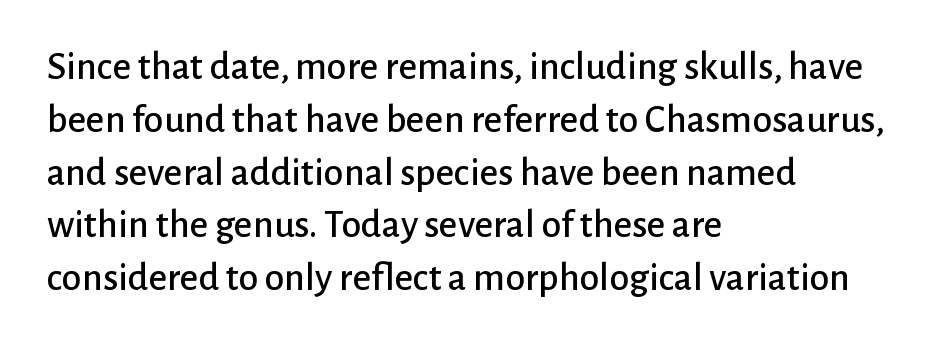
The image shows 40 px sans-serif type, upright; set left-aligned, normal line spacing (1.32x), normal letter spacing, not underlined; low stroke contrast and a medium x-height.
